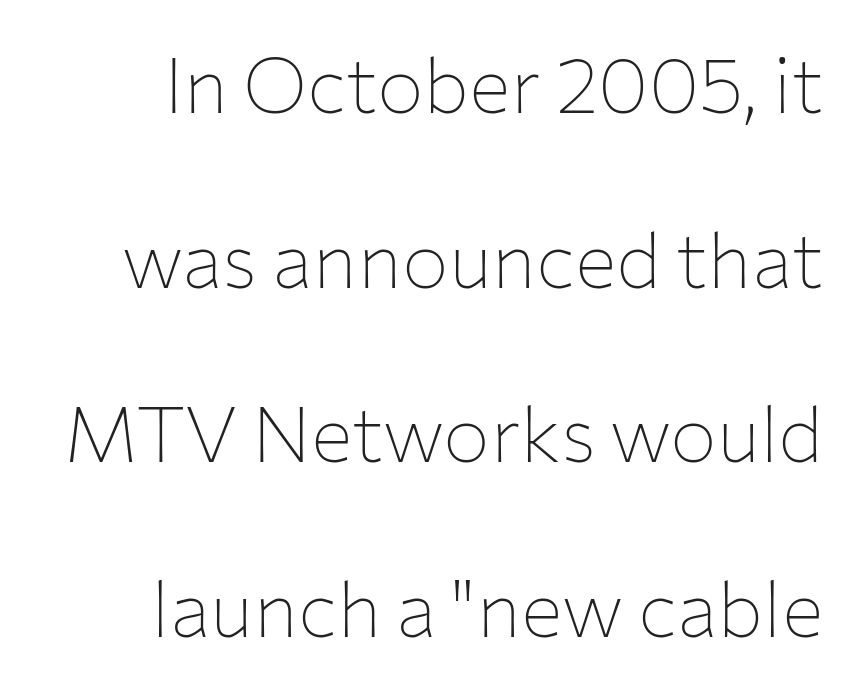
The image shows 78 px thin sans-serif type, upright; set loose line spacing (2.24x), normal letter spacing, not underlined; low stroke contrast and a medium x-height.
